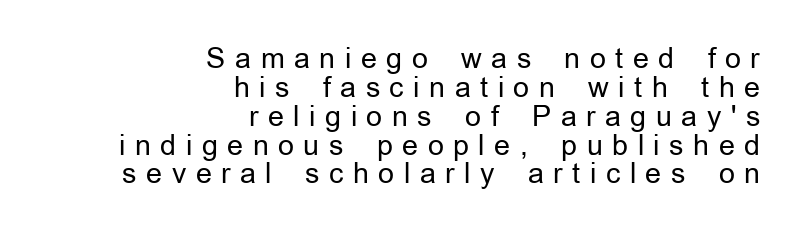
Heft: none added — not bold. There is plenty of visible air inserted between adjacent glyphs. The rag falls on the left side of this text block. Posture: straight, roman, zero tilt.
